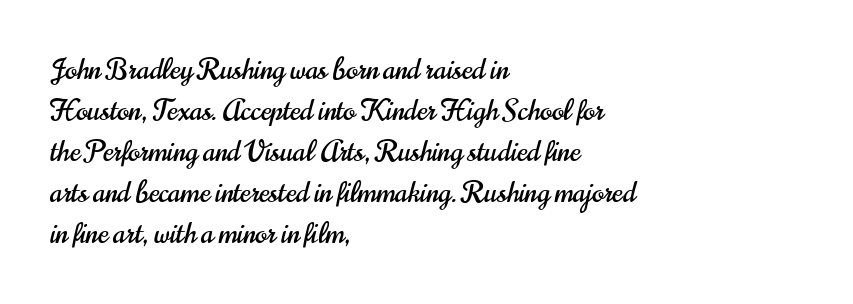
The image shows 28 px condensed sans-serif type; set left-aligned, normal line spacing (1.46x), normal letter spacing, not underlined; high stroke contrast and a small x-height.
